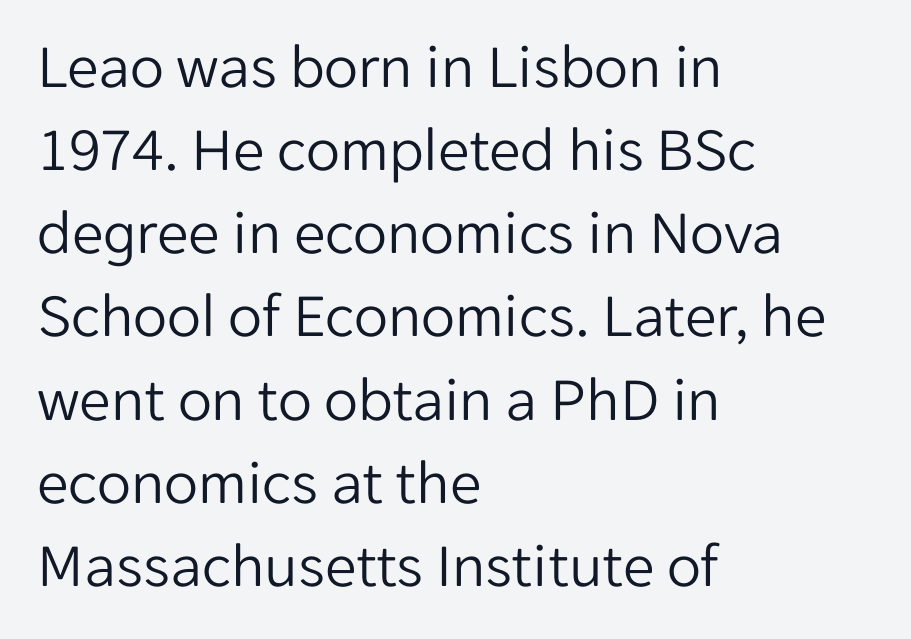
{"serif": "no", "italic": "no", "bold": "no", "weight": "light", "width": "normal", "stroke_contrast": "low", "x_height": "medium", "monospaced": "no", "underline": "no", "align": "left", "line_spacing": "normal", "line_spacing_ratio": 1.32, "letter_spacing": "normal", "letter_spacing_em": 0.0, "glyph_px": 63}
